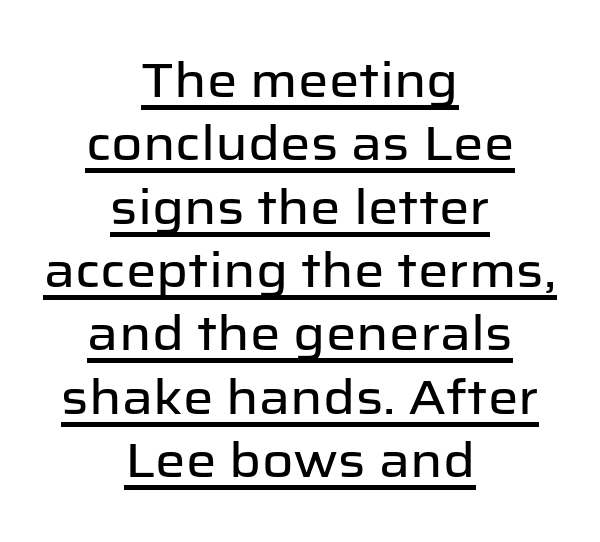
Q: Is the text italic (slanted)? A: No, it is upright.
Q: Is the typeface a serif or a sans-serif typeface? A: Sans-serif.
Q: Is the text underlined? A: Yes.
Q: How is the paragraph aligned? A: Centered.
Q: Is the spacing between letters normal or unusually wide? A: Normal.
Q: Is the spacing between lines tight, normal or loose? A: Normal.
Q: Width (condensed, normal, or wide)? A: Normal.
Q: Stroke contrast? A: Low.
Q: x-height? A: Medium.
Q: Monospaced? A: No.
